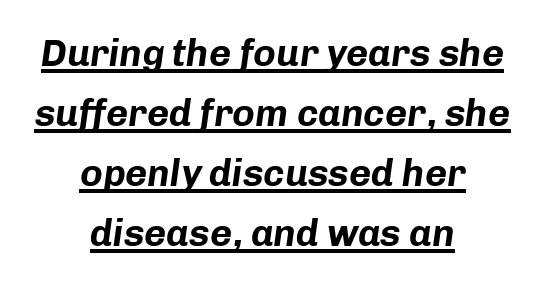
{"italic": "yes", "lean": "right", "slant_degrees": 8, "bold": "yes", "weight": "bold", "width": "normal", "stroke_contrast": "low", "x_height": "medium", "monospaced": "no", "underline": "yes", "align": "center", "line_spacing": "normal", "line_spacing_ratio": 1.58, "letter_spacing": "normal", "letter_spacing_em": 0.0, "glyph_px": 38}
